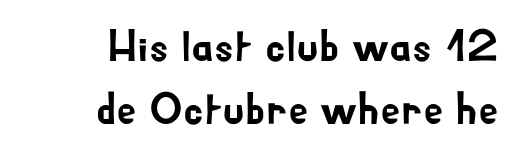
Q: Is the text italic (slanted)? A: No, it is upright.
Q: Is the typeface a serif or a sans-serif typeface? A: Sans-serif.
Q: Is the text underlined? A: No.
Q: Is the spacing between letters normal or unusually wide? A: Normal.
Q: Is the spacing between lines tight, normal or loose? A: Normal.
Q: Width (condensed, normal, or wide)? A: Normal.
Q: Stroke contrast? A: Low.
Q: x-height? A: Small.
Q: Monospaced? A: No.
